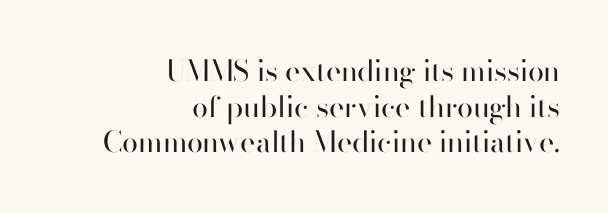
Q: Is the text bold? A: No.
Q: Is the text italic (slanted)? A: No, it is upright.
Q: Is the typeface a serif or a sans-serif typeface? A: Sans-serif.
Q: Is the text underlined? A: No.
Q: How is the paragraph aligned? A: Right-aligned.
Q: Is the spacing between letters normal or unusually wide? A: Normal.
Q: Width (condensed, normal, or wide)? A: Normal.
Q: Stroke contrast? A: High.
Q: x-height? A: Small.
Q: Monospaced? A: No.
